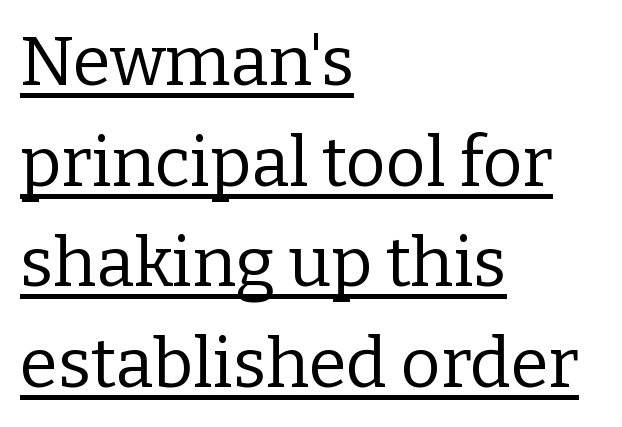
Q: Is the text bold? A: No.
Q: Is the text italic (slanted)? A: No, it is upright.
Q: Is the typeface a serif or a sans-serif typeface? A: Serif.
Q: Is the text underlined? A: Yes.
Q: How is the paragraph aligned? A: Left-aligned.
Q: Is the spacing between letters normal or unusually wide? A: Normal.
Q: Is the spacing between lines tight, normal or loose? A: Normal.
Q: Width (condensed, normal, or wide)? A: Normal.
Q: Stroke contrast? A: Low.
Q: x-height? A: Medium.
Q: Monospaced? A: No.
